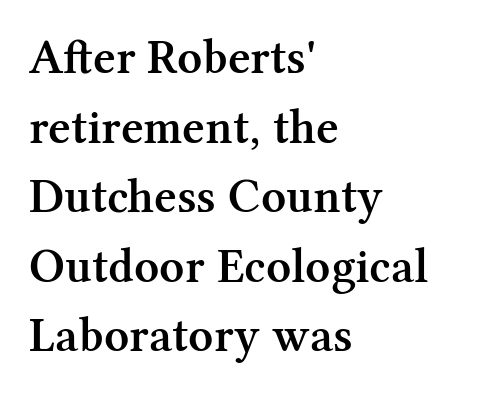
Q: Is the text bold? A: Semi-bold.
Q: Is the text italic (slanted)? A: No, it is upright.
Q: Is the typeface a serif or a sans-serif typeface? A: Serif.
Q: Is the text underlined? A: No.
Q: How is the paragraph aligned? A: Left-aligned.
Q: Is the spacing between letters normal or unusually wide? A: Normal.
Q: Is the spacing between lines tight, normal or loose? A: Normal.
Q: Width (condensed, normal, or wide)? A: Normal.
Q: Stroke contrast? A: Medium.
Q: x-height? A: Medium.
Q: Monospaced? A: No.
